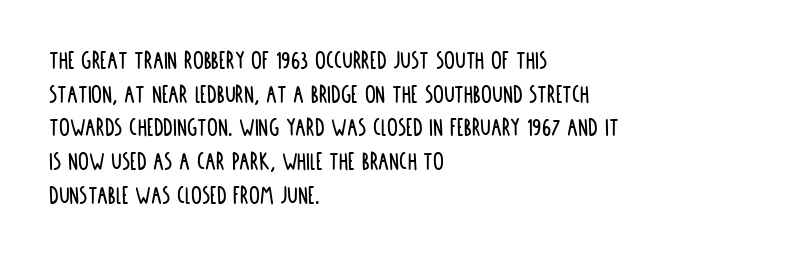
{"italic": "no", "underline": "no", "align": "left", "line_spacing": "normal", "line_spacing_ratio": 1.25, "letter_spacing": "normal", "letter_spacing_em": 0.0, "glyph_px": 27}
